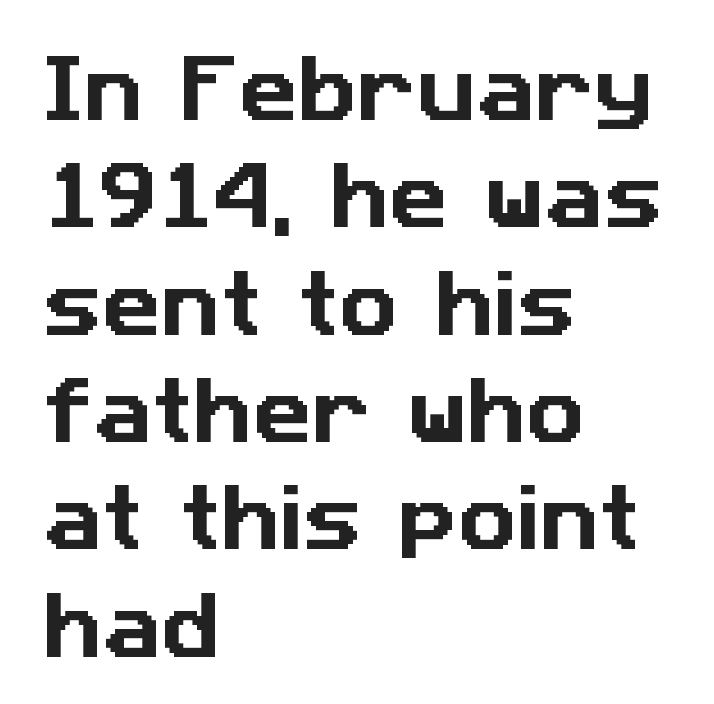
The image shows 73 px sans-serif type; set left-aligned, normal line spacing (1.47x), normal letter spacing, not underlined; low stroke contrast and a medium x-height.
